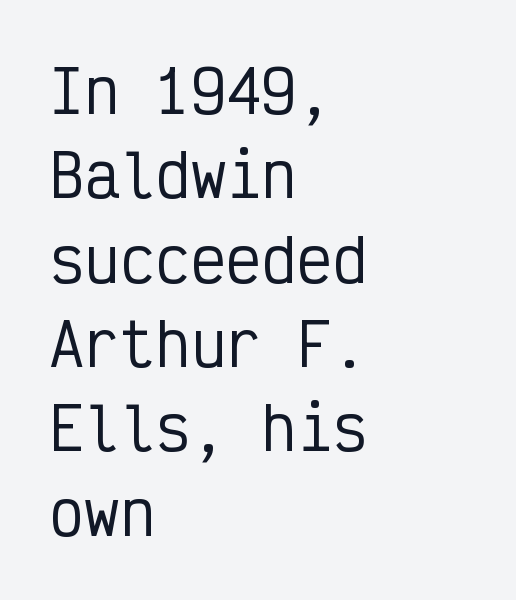
{"serif": "no", "italic": "no", "width": "condensed", "stroke_contrast": "low", "x_height": "medium", "monospaced": "yes", "underline": "no", "align": "left", "line_spacing": "normal", "line_spacing_ratio": 1.43, "letter_spacing": "normal", "letter_spacing_em": 0.0, "glyph_px": 59}
